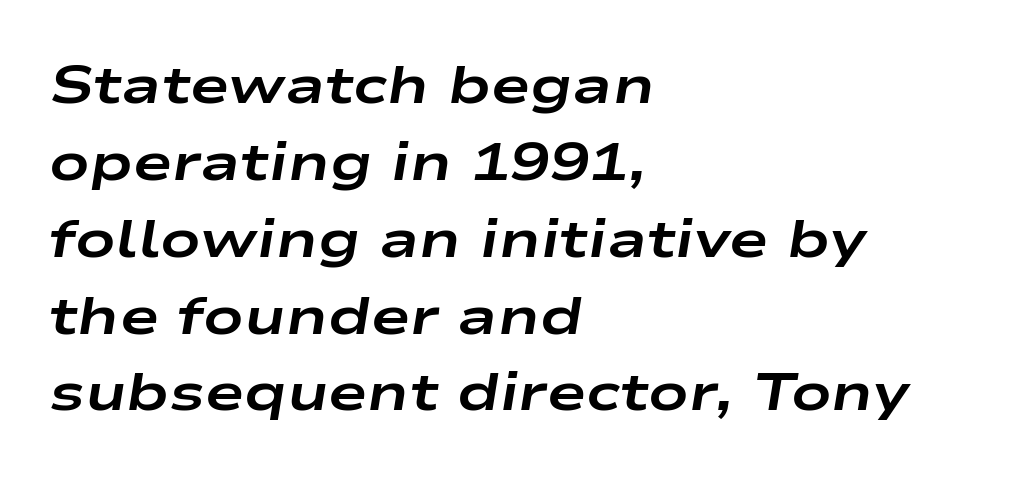
Q: Is the text bold? A: Yes.
Q: Is the text italic (slanted)? A: Yes, it leans right by about 9 degrees.
Q: Is the text underlined? A: No.
Q: How is the paragraph aligned? A: Left-aligned.
Q: Is the spacing between letters normal or unusually wide? A: Normal.
Q: Is the spacing between lines tight, normal or loose? A: Normal.
Q: Width (condensed, normal, or wide)? A: Wide.
Q: Stroke contrast? A: Low.
Q: x-height? A: Medium.
Q: Monospaced? A: No.
